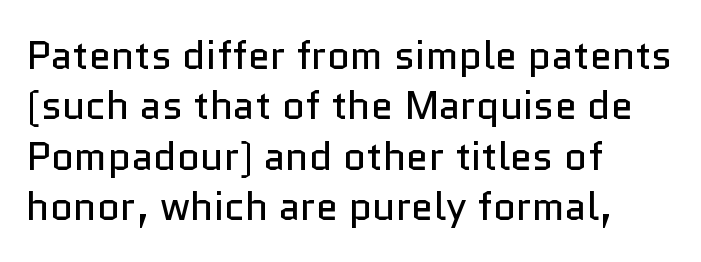
Q: Is the text bold? A: No.
Q: Is the text italic (slanted)? A: No, it is upright.
Q: Is the typeface a serif or a sans-serif typeface? A: Sans-serif.
Q: Is the text underlined? A: No.
Q: How is the paragraph aligned? A: Left-aligned.
Q: Is the spacing between letters normal or unusually wide? A: Normal.
Q: Is the spacing between lines tight, normal or loose? A: Normal.
Q: Width (condensed, normal, or wide)? A: Normal.
Q: Stroke contrast? A: Low.
Q: x-height? A: Medium.
Q: Monospaced? A: No.
